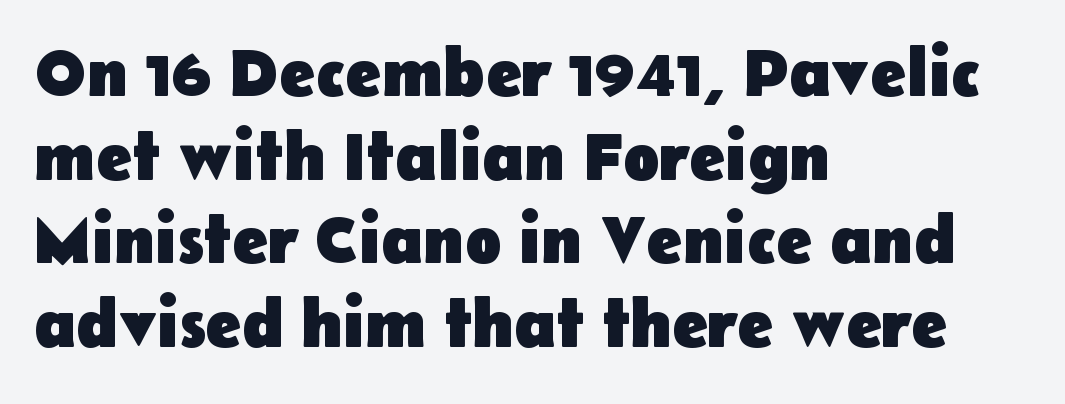
{"serif": "no", "italic": "no", "bold": "yes", "weight": "heavy", "width": "normal", "stroke_contrast": "low", "x_height": "medium", "monospaced": "no", "underline": "no", "align": "left", "line_spacing_ratio": 1.23, "letter_spacing": "normal", "letter_spacing_em": 0.0, "glyph_px": 68}
